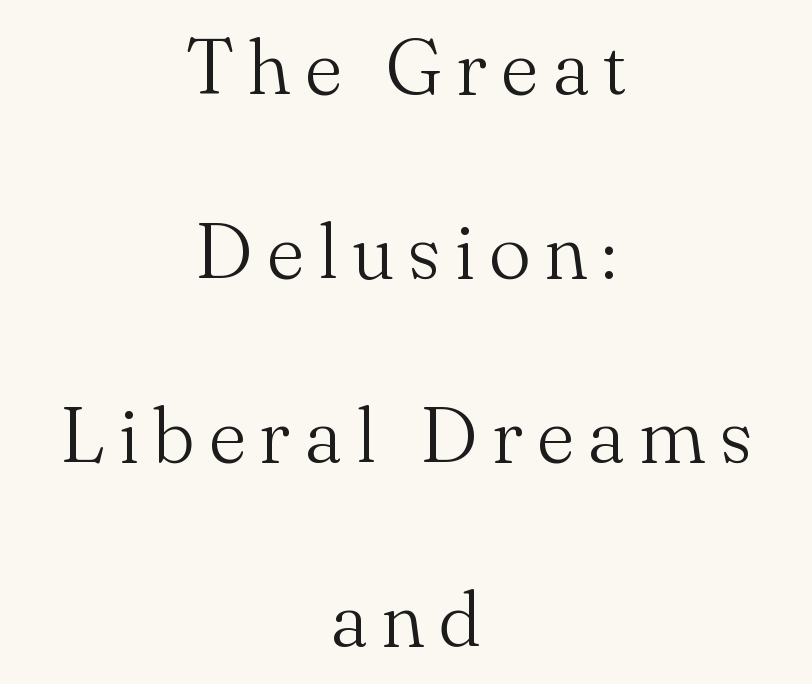
Q: Is the text bold? A: No.
Q: Is the text italic (slanted)? A: No, it is upright.
Q: Is the typeface a serif or a sans-serif typeface? A: Serif.
Q: Is the text underlined? A: No.
Q: How is the paragraph aligned? A: Centered.
Q: Is the spacing between lines tight, normal or loose? A: Loose.
Q: Width (condensed, normal, or wide)? A: Normal.
Q: Stroke contrast? A: Medium.
Q: x-height? A: Small.
Q: Monospaced? A: No.
